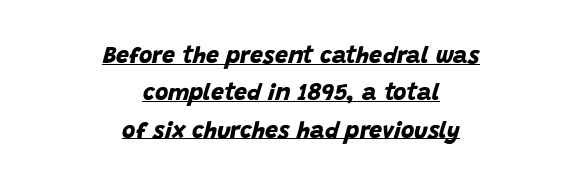
Honestly, the underline is the first thing you notice here. Horizontal bands of white between lines are of average thickness. These lines stack symmetrically, like a column narrowing and widening about its center. Compared with typical body copy, the letter spacing here is the same. Caption: bold face, heavy strokes.
